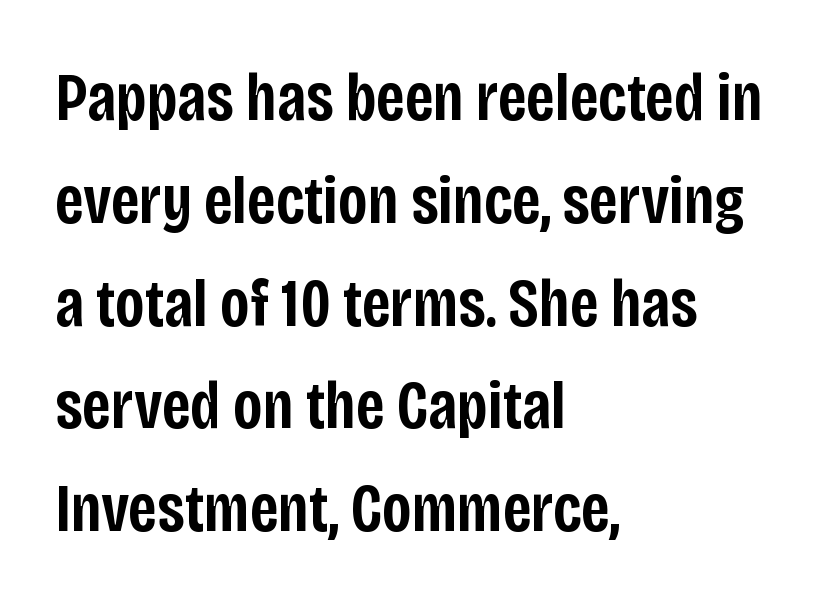
Line beginnings align vertically; line endings do not. Leading: standard. What weight is shown? A semibold, between regular and bold. The horizontal fit of the characters is conventional and even. Regarding serifs, this sample does without them.
